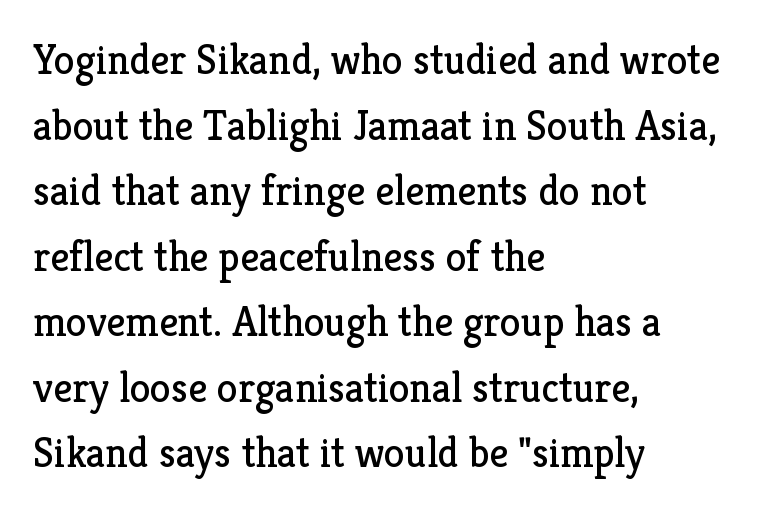
Q: Is the text bold? A: No.
Q: Is the text italic (slanted)? A: No, it is upright.
Q: Is the typeface a serif or a sans-serif typeface? A: Serif.
Q: Is the text underlined? A: No.
Q: How is the paragraph aligned? A: Left-aligned.
Q: Is the spacing between letters normal or unusually wide? A: Normal.
Q: Is the spacing between lines tight, normal or loose? A: Normal.
Q: Width (condensed, normal, or wide)? A: Normal.
Q: Stroke contrast? A: Low.
Q: x-height? A: Medium.
Q: Monospaced? A: No.
